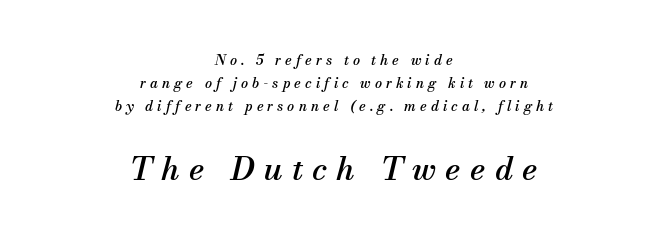
{"serif": "yes", "italic": "yes", "lean": "right", "slant_degrees": 13, "width": "normal", "stroke_contrast": "medium", "x_height": "small", "monospaced": "no", "underline": "no", "align": "center", "line_spacing": "normal", "line_spacing_ratio": 1.65, "letter_spacing": "wide", "letter_spacing_em": 0.29, "larger_block": "second", "size_ratio": 2.29, "glyph_px": 32}
